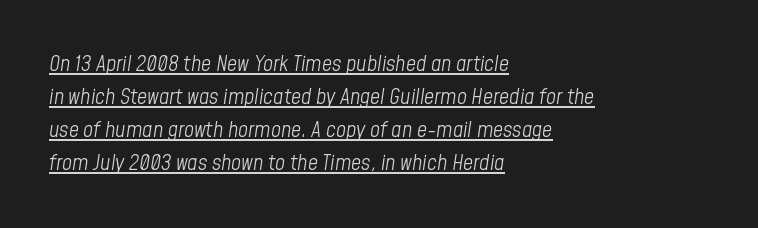
Tall strokes in this sample are angled rather than plumb. Leftover space on each line is placed entirely after the last word. This is not heavy type; no bold has been used. The rows are spaced the way most documents space them. A typographer would call this underscored text.
